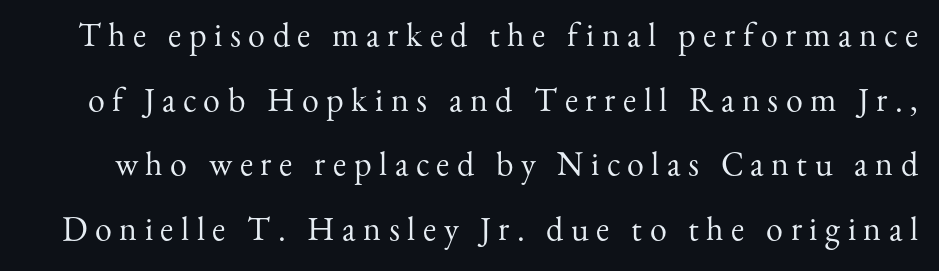
Q: Is the text bold? A: No.
Q: Is the text italic (slanted)? A: No, it is upright.
Q: Is the typeface a serif or a sans-serif typeface? A: Serif.
Q: Is the text underlined? A: No.
Q: Is the spacing between letters normal or unusually wide? A: Unusually wide.
Q: Is the spacing between lines tight, normal or loose? A: Loose.
Q: Width (condensed, normal, or wide)? A: Normal.
Q: Stroke contrast? A: Medium.
Q: x-height? A: Small.
Q: Monospaced? A: No.
